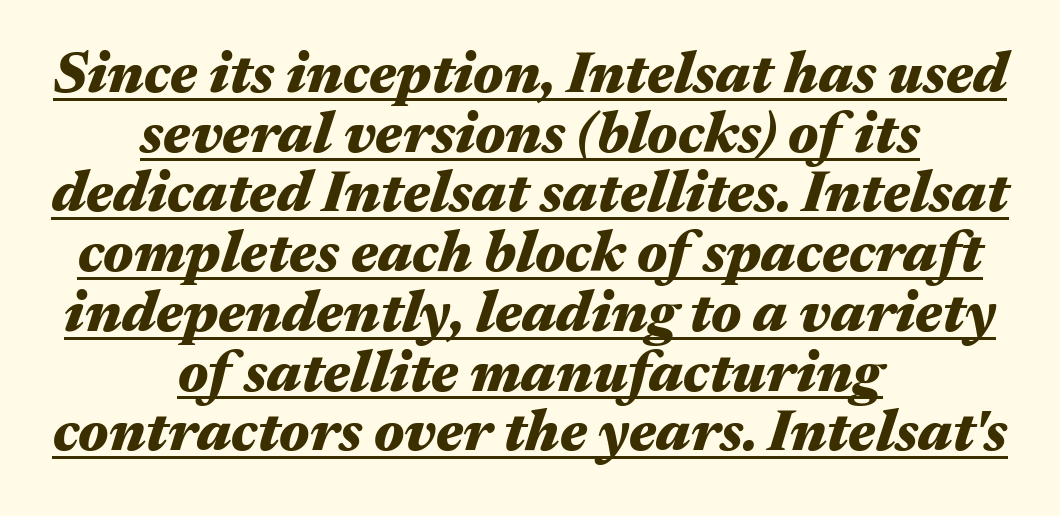
The image shows 58 px heavy, wide type, italic (leaning right); set centered, tight line spacing (1.03x), normal letter spacing, underlined; medium stroke contrast and a medium x-height.
